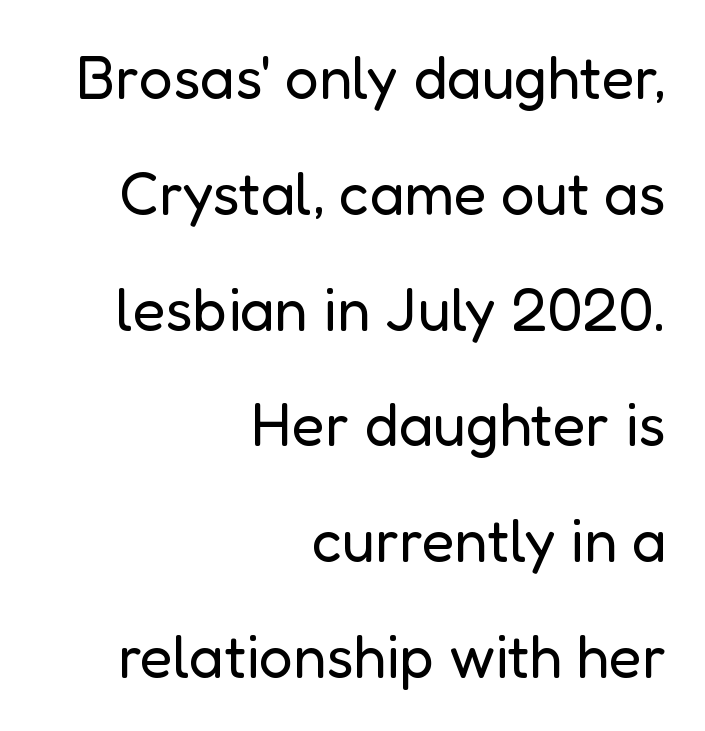
{"serif": "no", "italic": "no", "bold": "no", "weight": "regular", "width": "normal", "stroke_contrast": "low", "x_height": "medium", "monospaced": "no", "underline": "no", "align": "right", "line_spacing": "loose", "line_spacing_ratio": 1.93, "letter_spacing": "normal", "letter_spacing_em": 0.0, "glyph_px": 60}
